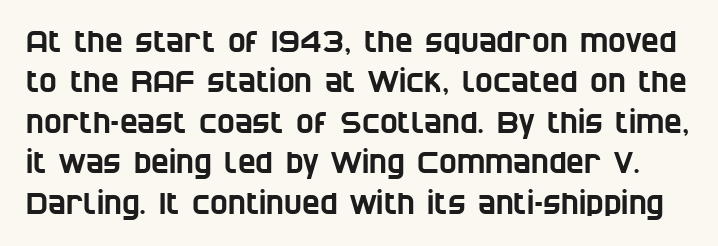
Q: Is the typeface a serif or a sans-serif typeface? A: Sans-serif.
Q: Is the text underlined? A: No.
Q: Is the spacing between letters normal or unusually wide? A: Normal.
Q: Is the spacing between lines tight, normal or loose? A: Normal.
Q: Width (condensed, normal, or wide)? A: Condensed.
Q: Stroke contrast? A: Low.
Q: x-height? A: Large.
Q: Monospaced? A: No.
